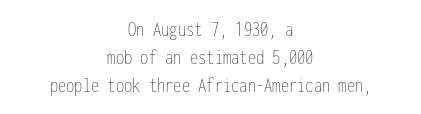
The image shows 22 px text type, upright; set centered, normal line spacing (1.27x), normal letter spacing, not underlined.
